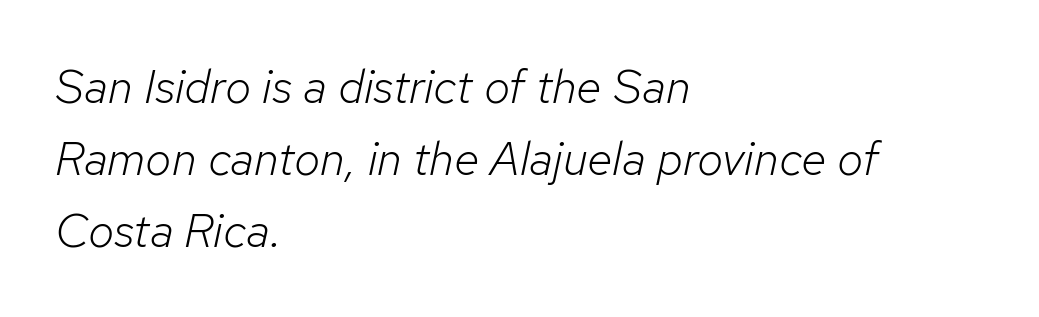
{"italic": "yes", "lean": "right", "slant_degrees": 12, "bold": "no", "weight": "light", "width": "normal", "stroke_contrast": "low", "x_height": "medium", "monospaced": "no", "underline": "no", "align": "left", "line_spacing": "normal", "line_spacing_ratio": 1.53, "letter_spacing": "normal", "letter_spacing_em": 0.0, "glyph_px": 47}
